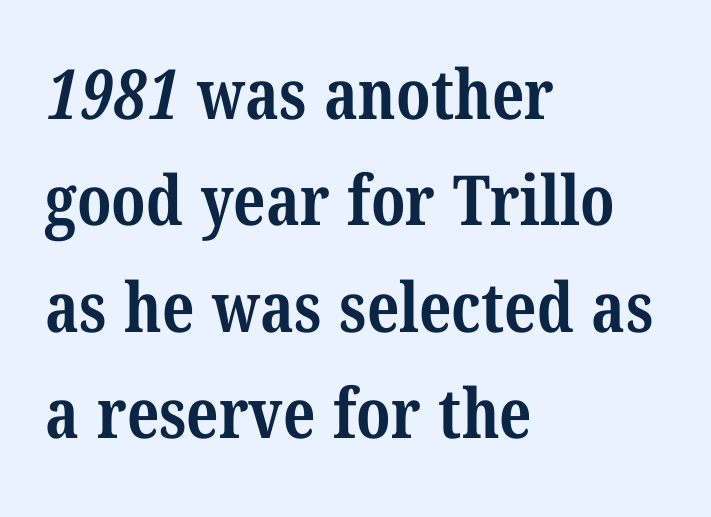
{"serif": "yes", "bold": "yes", "weight": "bold", "width": "condensed", "stroke_contrast": "medium", "x_height": "medium", "monospaced": "no", "underline": "no", "align": "left", "line_spacing": "normal", "line_spacing_ratio": 1.54, "letter_spacing": "normal", "letter_spacing_em": 0.0, "glyph_px": 69}
